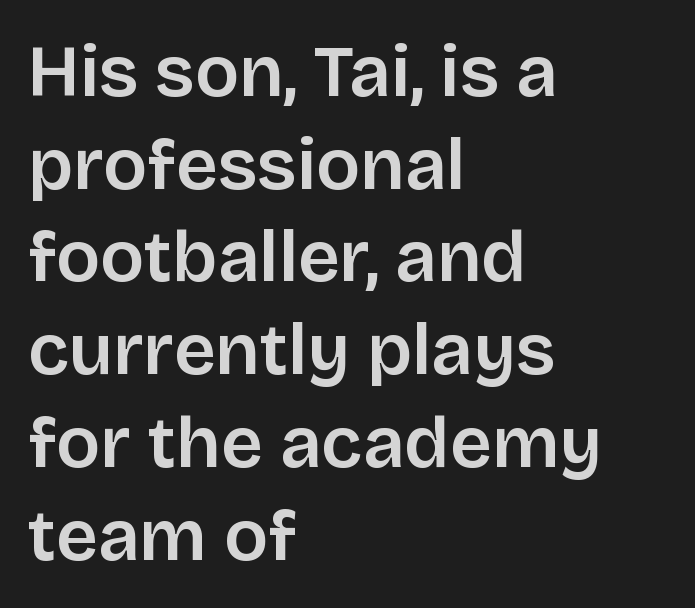
{"serif": "no", "italic": "no", "width": "normal", "stroke_contrast": "low", "x_height": "large", "monospaced": "no", "underline": "no", "align": "left", "line_spacing": "normal", "line_spacing_ratio": 1.27, "letter_spacing": "normal", "letter_spacing_em": 0.0, "glyph_px": 73}
